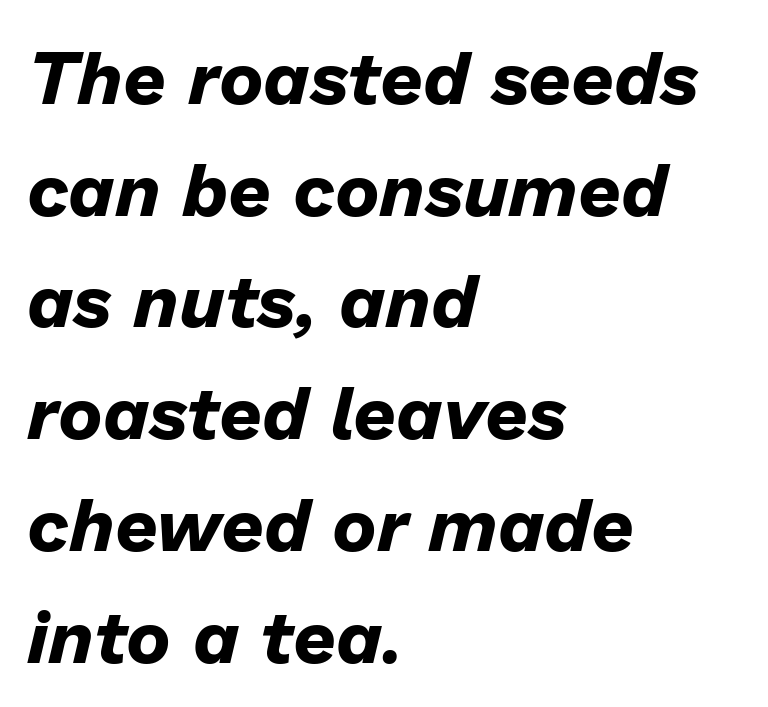
Q: Is the text bold? A: Yes.
Q: Is the text italic (slanted)? A: Yes, it leans right by about 13 degrees.
Q: Is the text underlined? A: No.
Q: How is the paragraph aligned? A: Left-aligned.
Q: Is the spacing between letters normal or unusually wide? A: Normal.
Q: Is the spacing between lines tight, normal or loose? A: Normal.
Q: Width (condensed, normal, or wide)? A: Normal.
Q: Stroke contrast? A: Low.
Q: x-height? A: Medium.
Q: Monospaced? A: No.
